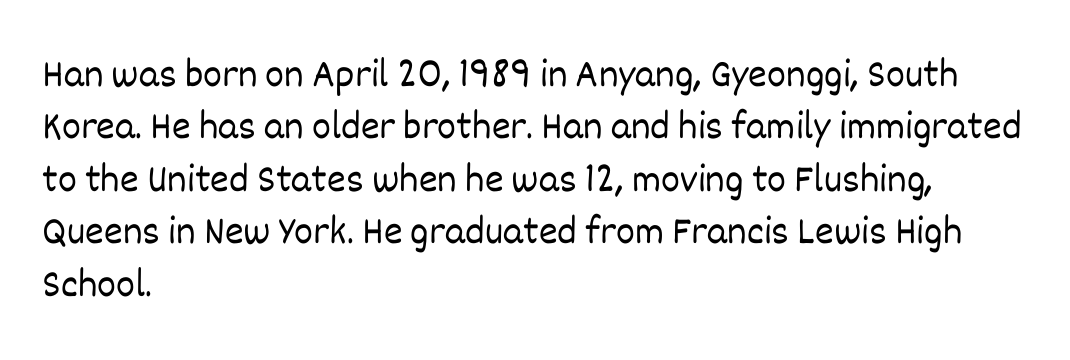
The image shows 40 px light type, upright; set left-aligned, normal line spacing (1.31x), normal letter spacing, not underlined; low stroke contrast and a large x-height.
